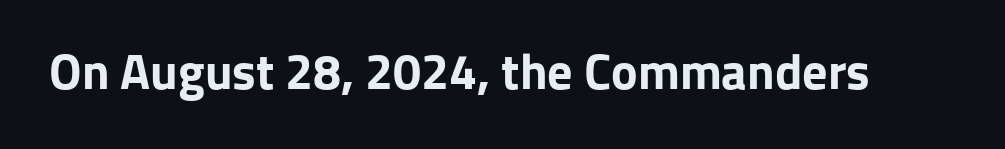
I'd call this a sans setting — the letters go barefoot. Does extra space separate the letters? No, they use regular spacing. Each letter keeps its own natural width here, so spacing adapts to shape. Beneath every word, the page is bare. These lines carry a lot of weight — the face is fully bold. Do the letters lean? They stand straight.
